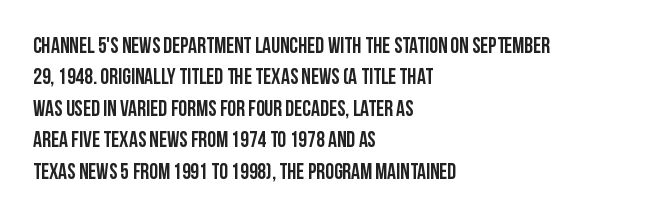
The image shows 22 px text type, upright; set left-aligned, normal line spacing (1.43x), normal letter spacing, not underlined.
